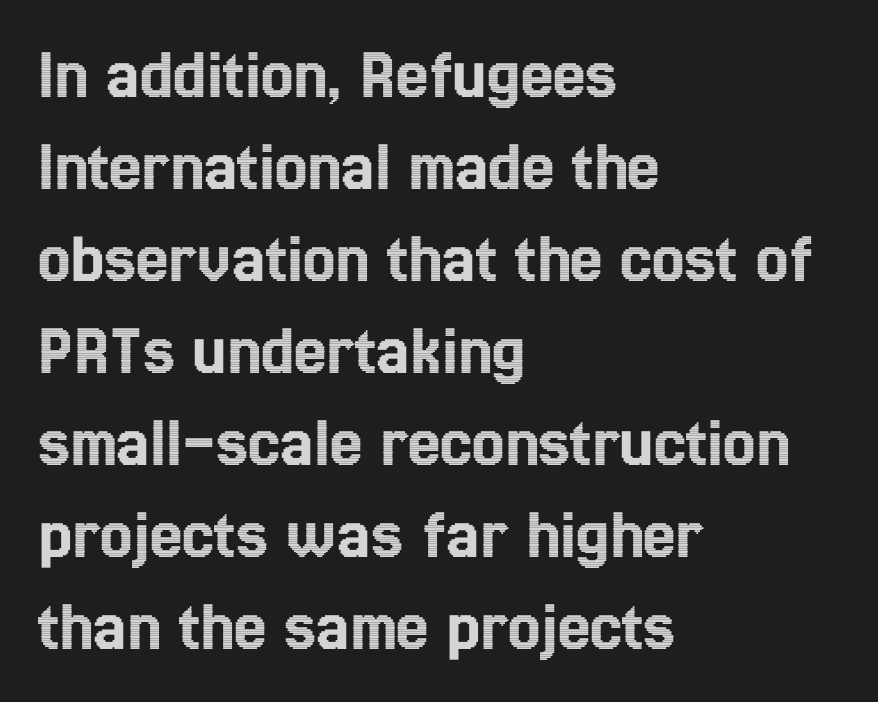
{"italic": "no", "width": "condensed", "x_height": "medium", "monospaced": "no", "underline": "no", "align": "left", "line_spacing": "normal", "line_spacing_ratio": 1.26, "letter_spacing": "normal", "letter_spacing_em": 0.0, "glyph_px": 73}
